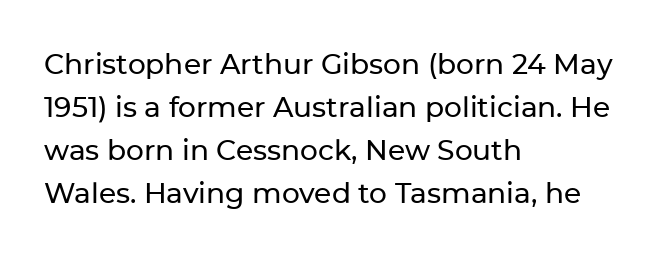
Q: Is the text italic (slanted)? A: No, it is upright.
Q: Is the typeface a serif or a sans-serif typeface? A: Sans-serif.
Q: Is the text underlined? A: No.
Q: How is the paragraph aligned? A: Left-aligned.
Q: Is the spacing between letters normal or unusually wide? A: Normal.
Q: Is the spacing between lines tight, normal or loose? A: Normal.
Q: Width (condensed, normal, or wide)? A: Normal.
Q: Stroke contrast? A: Low.
Q: x-height? A: Medium.
Q: Monospaced? A: No.
